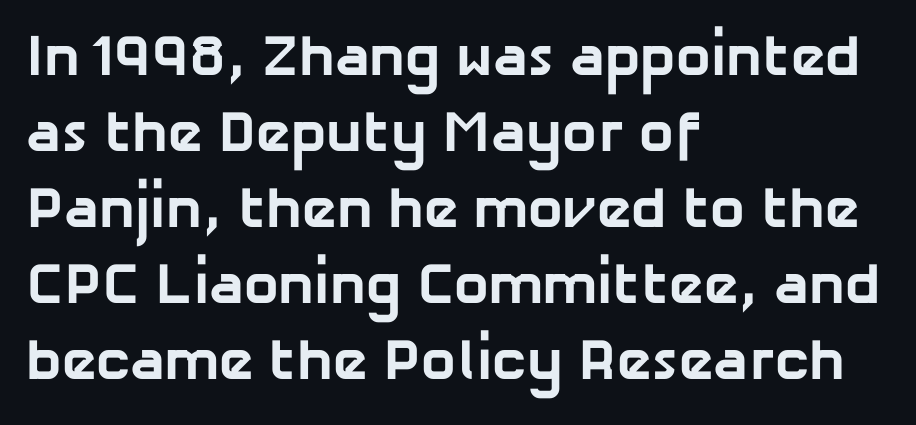
The image shows 58 px bold sans-serif type; set left-aligned, normal line spacing (1.31x), normal letter spacing, not underlined; low stroke contrast and a medium x-height.
